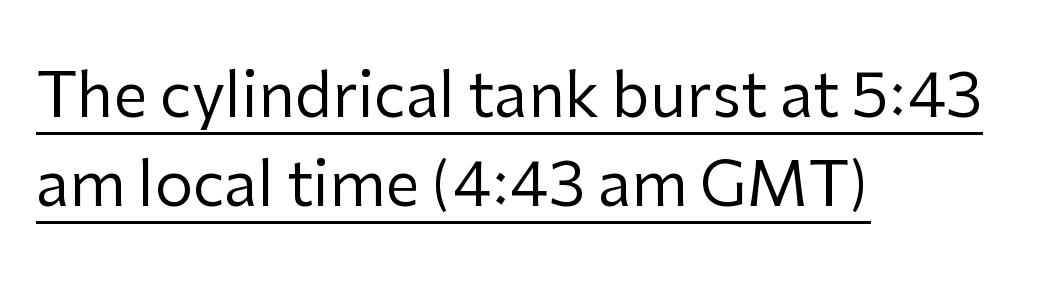
The image shows 61 px regular-weight sans-serif type, upright; set left-aligned, normal line spacing (1.46x), normal letter spacing, underlined; low stroke contrast and a medium x-height.
